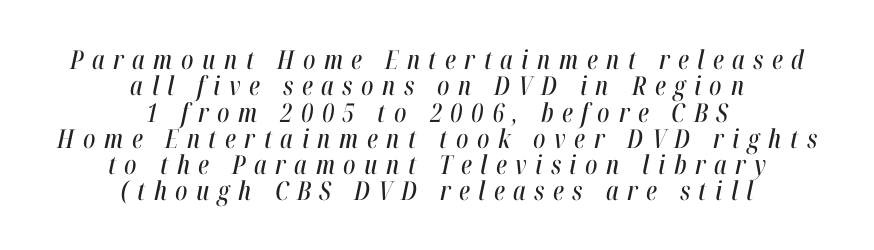
Q: Is the text italic (slanted)? A: Yes, it leans right by about 12 degrees.
Q: Is the text underlined? A: No.
Q: How is the paragraph aligned? A: Centered.
Q: Is the spacing between letters normal or unusually wide? A: Unusually wide.
Q: Is the spacing between lines tight, normal or loose? A: Tight.
